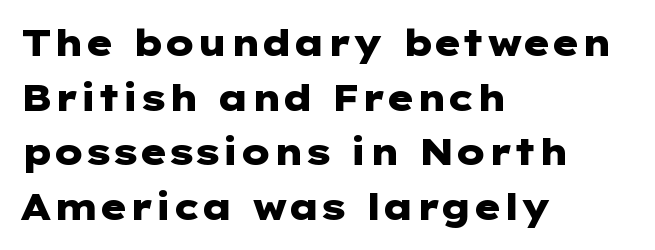
Q: Is the text bold? A: Yes.
Q: Is the text italic (slanted)? A: No, it is upright.
Q: Is the typeface a serif or a sans-serif typeface? A: Sans-serif.
Q: Is the text underlined? A: No.
Q: How is the paragraph aligned? A: Left-aligned.
Q: Is the spacing between letters normal or unusually wide? A: Normal.
Q: Is the spacing between lines tight, normal or loose? A: Normal.
Q: Width (condensed, normal, or wide)? A: Wide.
Q: Stroke contrast? A: Low.
Q: x-height? A: Medium.
